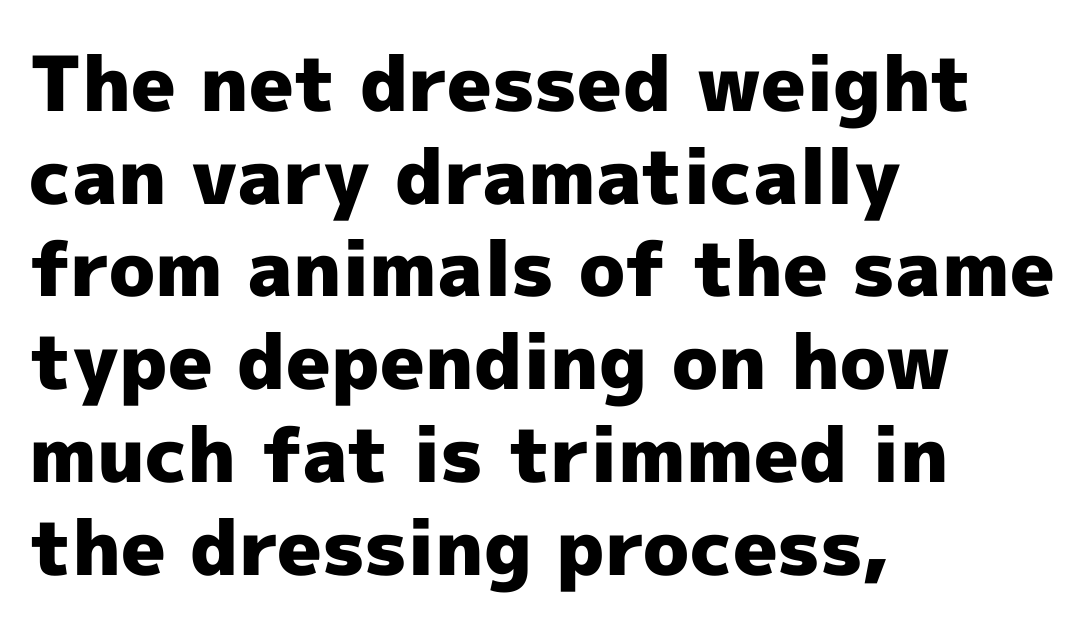
Clear beneath every line of the passage. Plenty of ink on the page — the face is bold. One-word summary of the alignment: left. Tracking here is standard; glyphs follow each other at the usual distance. Is this a sans? Yes — the strokes have no serifs.
